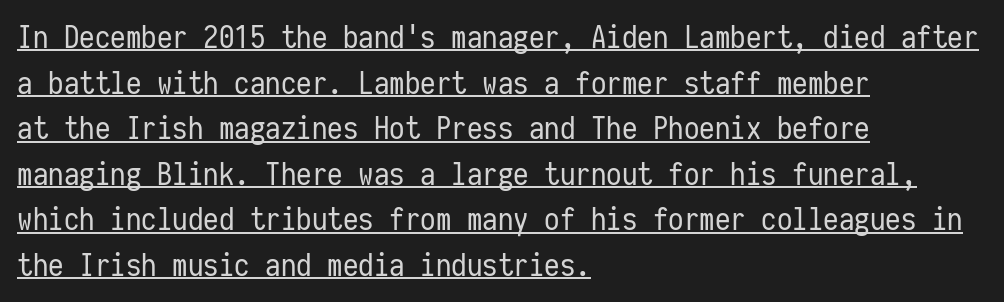
Q: Is the text bold? A: No.
Q: Is the text italic (slanted)? A: No, it is upright.
Q: Is the typeface a serif or a sans-serif typeface? A: Sans-serif.
Q: Is the text underlined? A: Yes.
Q: How is the paragraph aligned? A: Left-aligned.
Q: Is the spacing between letters normal or unusually wide? A: Normal.
Q: Is the spacing between lines tight, normal or loose? A: Normal.
Q: Width (condensed, normal, or wide)? A: Condensed.
Q: Stroke contrast? A: Low.
Q: x-height? A: Medium.
Q: Monospaced? A: Yes.
